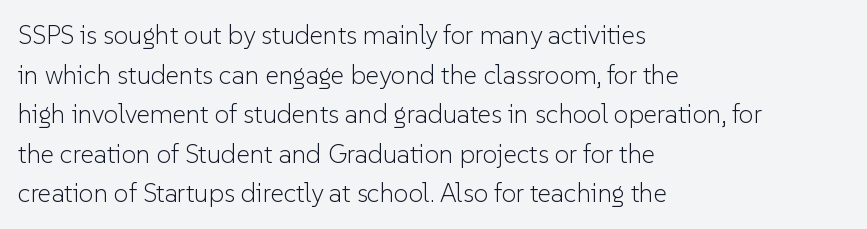
{"italic": "no", "bold": "no", "underline": "no", "align": "left", "line_spacing": "normal", "line_spacing_ratio": 1.52, "letter_spacing": "normal", "letter_spacing_em": 0.0, "glyph_px": 26}
